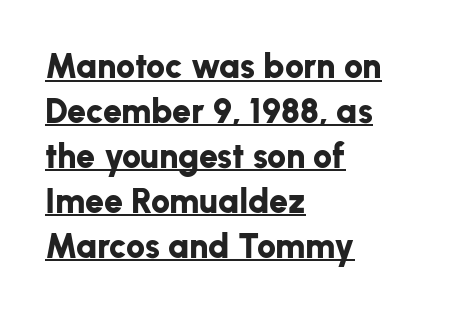
{"serif": "no", "italic": "no", "bold": "yes", "weight": "bold", "width": "normal", "stroke_contrast": "low", "x_height": "medium", "monospaced": "no", "underline": "yes", "align": "left", "line_spacing": "normal", "line_spacing_ratio": 1.32, "letter_spacing": "normal", "letter_spacing_em": 0.0, "glyph_px": 34}
